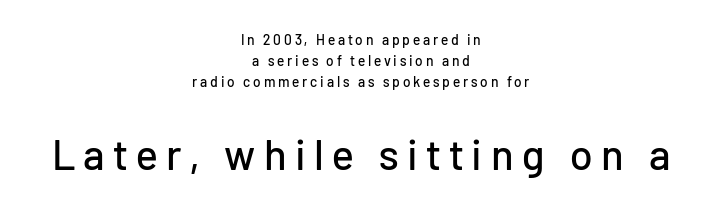
Q: Is the text italic (slanted)? A: No, it is upright.
Q: Is the typeface a serif or a sans-serif typeface? A: Sans-serif.
Q: Is the text underlined? A: No.
Q: How is the paragraph aligned? A: Centered.
Q: Is the spacing between letters normal or unusually wide? A: Unusually wide.
Q: Is the spacing between lines tight, normal or loose? A: Normal.
Q: Which block of text is set in a larger size, the first (top) or the second (bottom)? A: The second (bottom) one.
Q: Width (condensed, normal, or wide)? A: Normal.
Q: Stroke contrast? A: Low.
Q: x-height? A: Medium.
Q: Monospaced? A: No.
